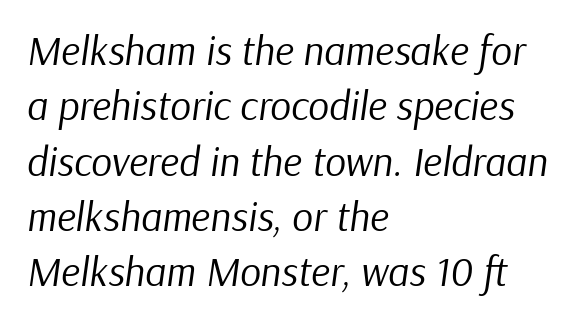
The designer left line spacing at the default. The horizontal fit of the characters is conventional and even. The gap between lines stays unmarked. The typesetter chose a ragged-right arrangement here. Here the designer chose a conventional face with non-uniform glyph widths. Weight: in the light-to-regular range.
